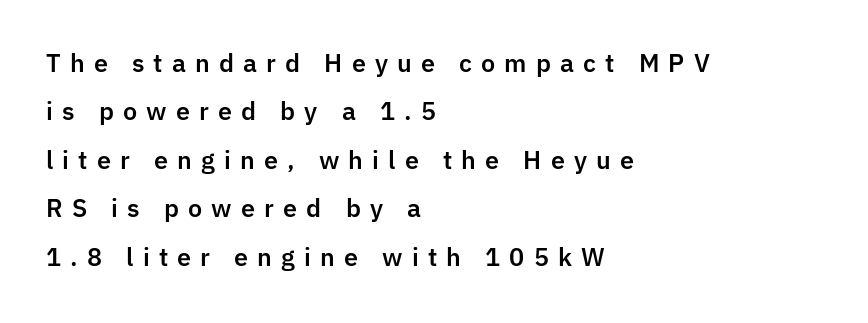
{"italic": "no", "underline": "no", "align": "left", "line_spacing": "loose", "line_spacing_ratio": 2.02, "letter_spacing": "wide", "letter_spacing_em": 0.38, "glyph_px": 24}
